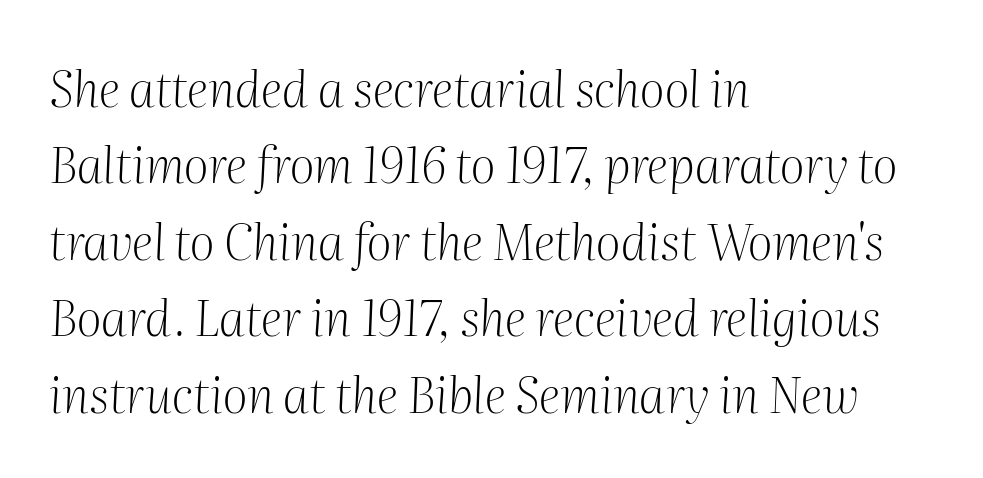
Q: Is the text bold? A: No.
Q: Is the text italic (slanted)? A: Yes, it leans right by about 2 degrees.
Q: Is the typeface a serif or a sans-serif typeface? A: Serif.
Q: Is the text underlined? A: No.
Q: How is the paragraph aligned? A: Left-aligned.
Q: Is the spacing between letters normal or unusually wide? A: Normal.
Q: Is the spacing between lines tight, normal or loose? A: Normal.
Q: Width (condensed, normal, or wide)? A: Normal.
Q: Stroke contrast? A: Medium.
Q: x-height? A: Medium.
Q: Monospaced? A: No.
